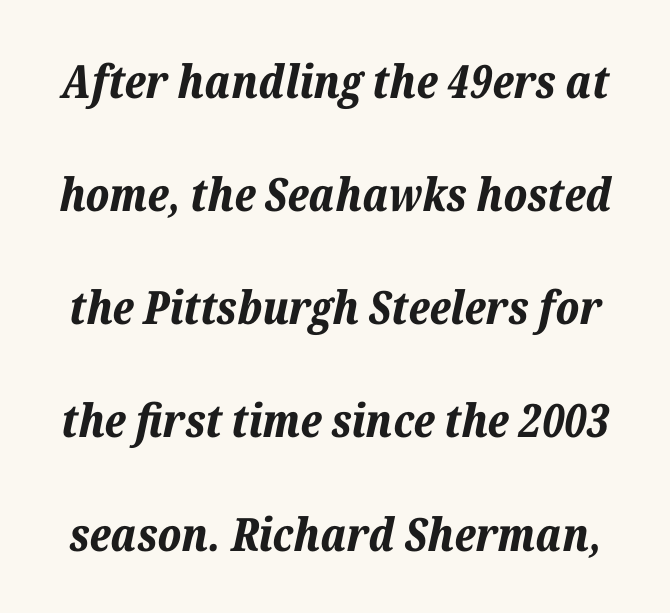
The image shows 46 px bold type, italic (leaning right); set loose line spacing (2.46x), normal letter spacing, not underlined; low stroke contrast and a medium x-height.
